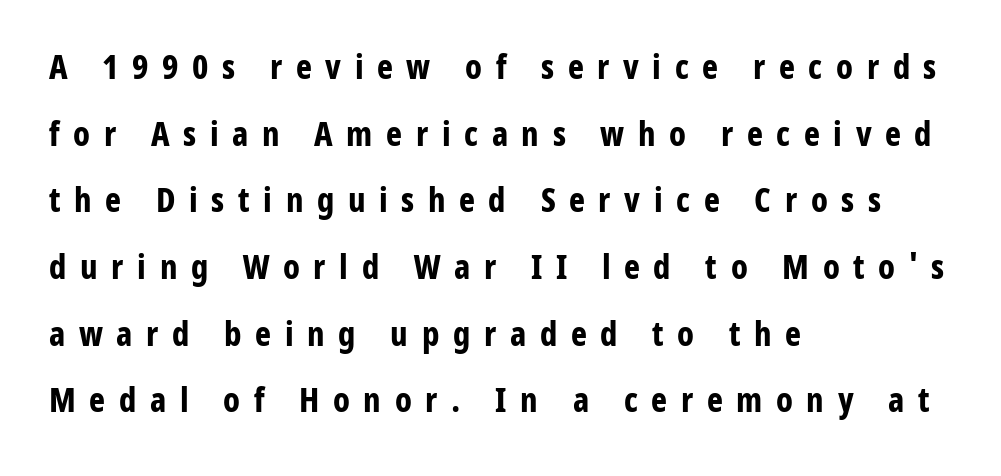
{"serif": "no", "italic": "no", "bold": "yes", "weight": "bold", "width": "condensed", "stroke_contrast": "low", "x_height": "medium", "monospaced": "no", "underline": "no", "align": "left", "line_spacing": "loose", "line_spacing_ratio": 1.96, "letter_spacing": "wide", "letter_spacing_em": 0.4, "glyph_px": 34}
